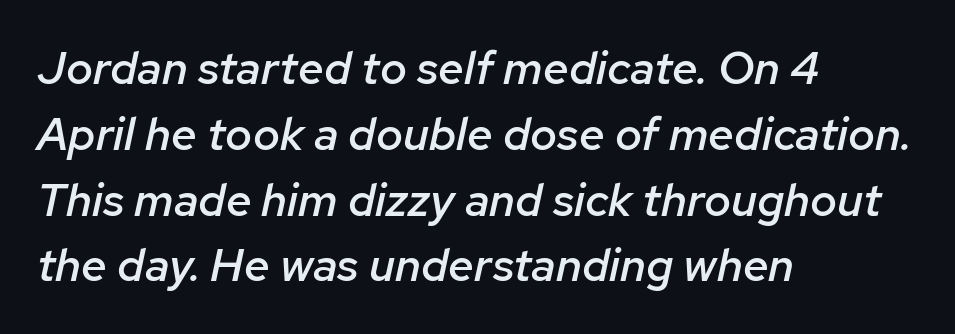
The image shows 46 px semibold type, italic (leaning right); set left-aligned, normal line spacing (1.43x), normal letter spacing, not underlined; low stroke contrast and a medium x-height.
